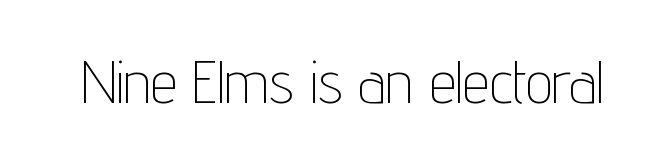
Q: Is the text bold? A: No.
Q: Is the text italic (slanted)? A: No, it is upright.
Q: Is the typeface a serif or a sans-serif typeface? A: Sans-serif.
Q: Is the text underlined? A: No.
Q: Is the spacing between letters normal or unusually wide? A: Normal.
Q: Width (condensed, normal, or wide)? A: Condensed.
Q: Stroke contrast? A: Low.
Q: x-height? A: Medium.
Q: Monospaced? A: No.
